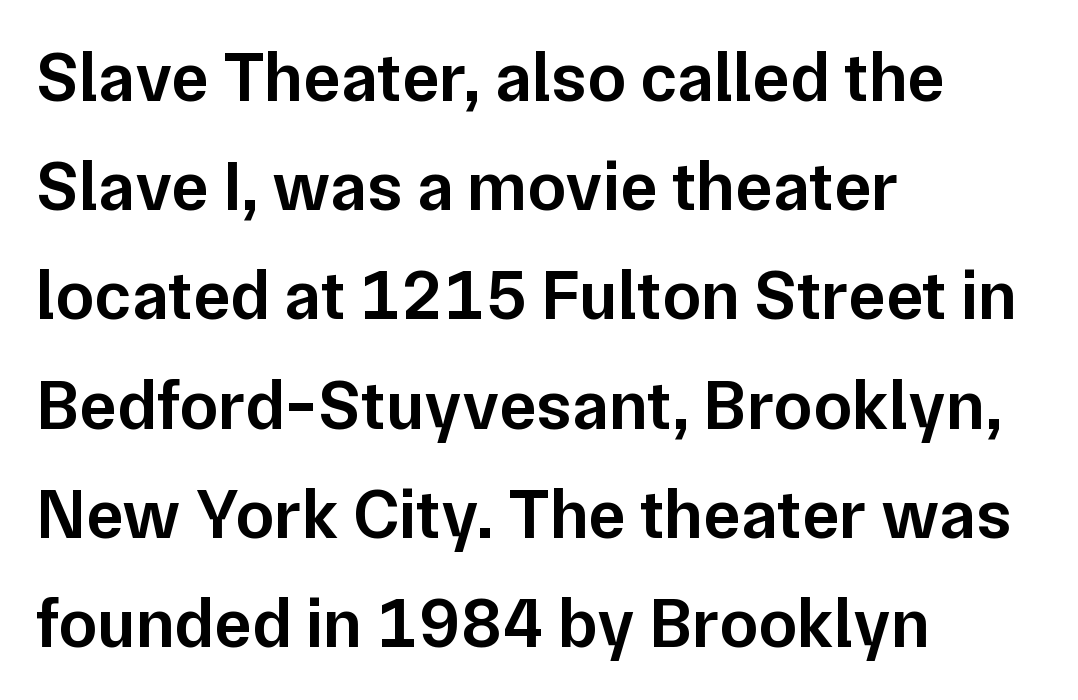
Firm but not heavy-handed strokes: this text is semibold. Honestly, the row spacing looks completely unremarkable. Lines of text with bare space underneath. The specimen reads as upright at a glance.
